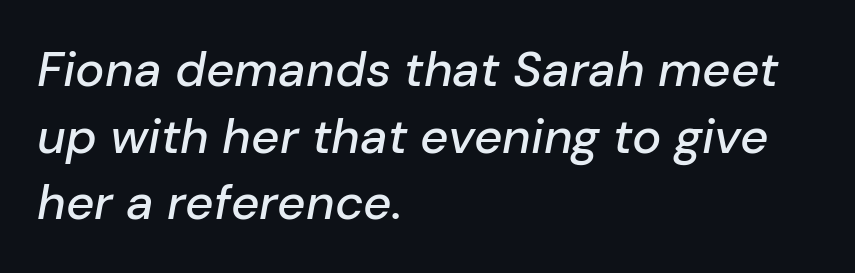
Has an underline been added? It has not. Think of a printed novel: that variable character pitch is what you see here. Rows of type keep a routine distance in the vertical direction. Layout note: lines flush left.
